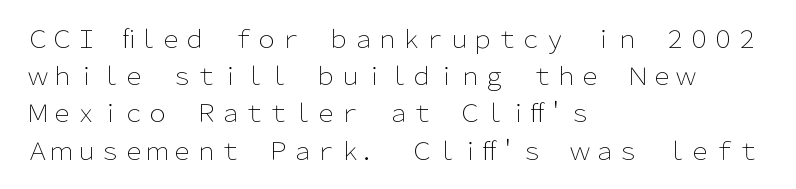
Ordinary non-slanted type is in use. This sample uses plain, unmodified letter spacing. Has an underline been added? It has not. The designer left line spacing at the default. The cut favours lightness, reaching ordinary text weight at its darkest. Layout note: lines flush left.
